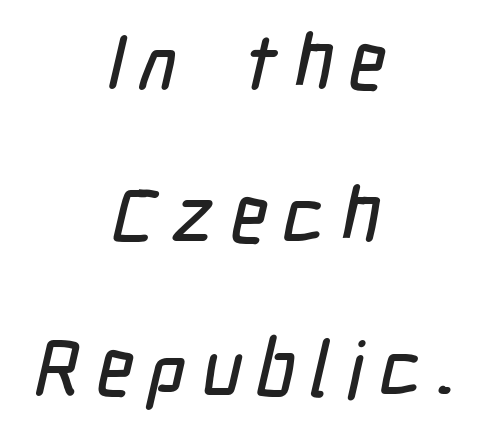
The image shows 78 px condensed sans-serif type; set centered, loose line spacing (1.96x), unusually wide letter spacing (+0.2 em), not underlined; low stroke contrast and a medium x-height.
